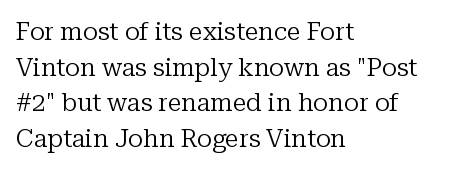
No word sits above an underline. These lines stack with their left ends in a neat column. The line-height multiplier appears to be the usual default. Ordinary non-slanted type is in use. Students, note that the glyphs here touch the page at normal intervals.
